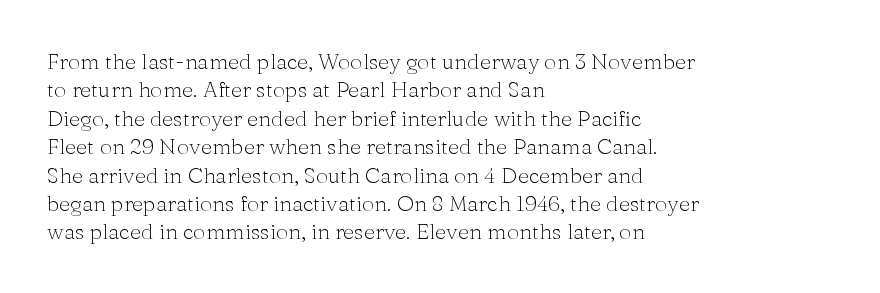
The image shows 22 px text type, upright; set left-aligned, normal line spacing (1.29x), normal letter spacing, not underlined.
